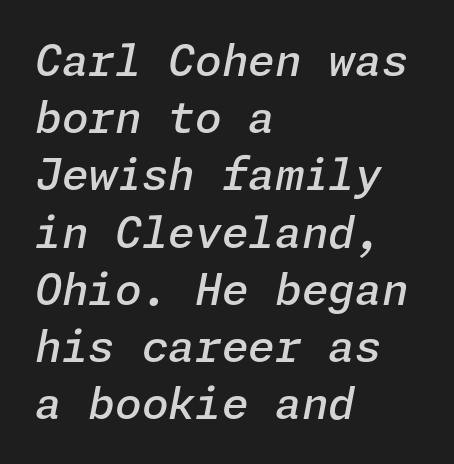
Q: Is the text bold? A: Semi-bold.
Q: Is the text italic (slanted)? A: Yes, it leans right by about 11 degrees.
Q: Is the text underlined? A: No.
Q: How is the paragraph aligned? A: Left-aligned.
Q: Is the spacing between letters normal or unusually wide? A: Normal.
Q: Is the spacing between lines tight, normal or loose? A: Normal.
Q: Width (condensed, normal, or wide)? A: Normal.
Q: Stroke contrast? A: Low.
Q: x-height? A: Medium.
